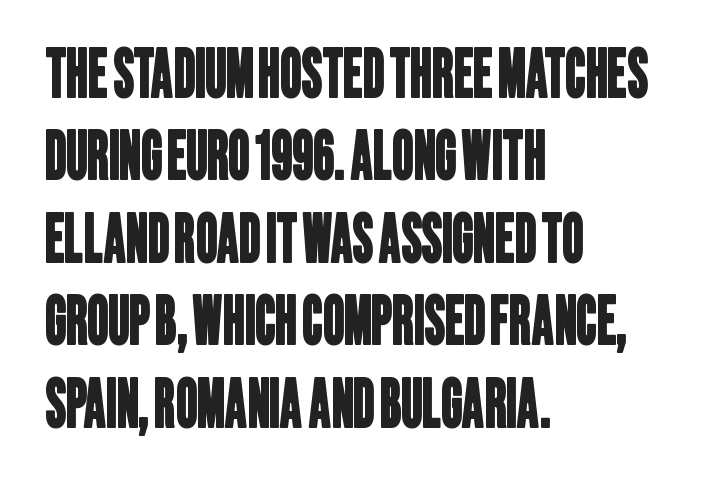
Q: Is the typeface a serif or a sans-serif typeface? A: Sans-serif.
Q: Is the text underlined? A: No.
Q: How is the paragraph aligned? A: Left-aligned.
Q: Is the spacing between letters normal or unusually wide? A: Normal.
Q: Is the spacing between lines tight, normal or loose? A: Normal.
Q: Width (condensed, normal, or wide)? A: Condensed.
Q: Stroke contrast? A: Low.
Q: x-height? A: Large.
Q: Monospaced? A: No.
